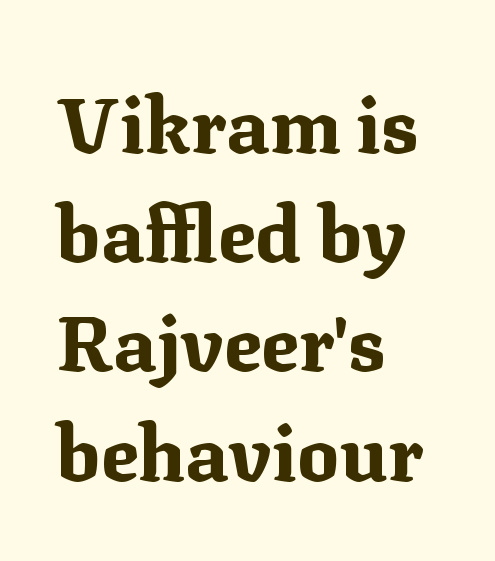
The image shows 78 px bold serif type, upright; set left-aligned, normal line spacing (1.4x), normal letter spacing, not underlined; medium stroke contrast and a medium x-height.
